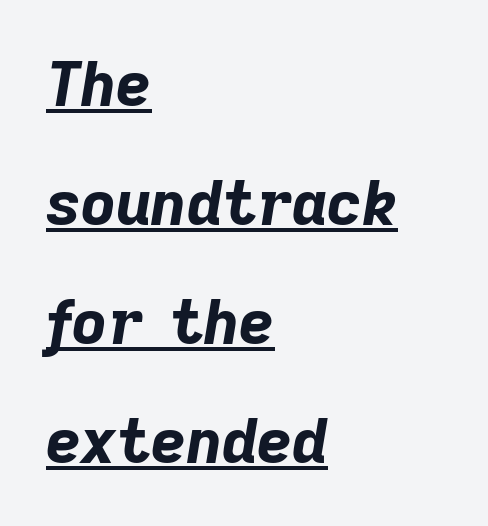
The image shows 61 px bold type, italic (leaning right); set left-aligned, loose line spacing (1.95x), normal letter spacing, underlined; low stroke contrast and a medium x-height.
